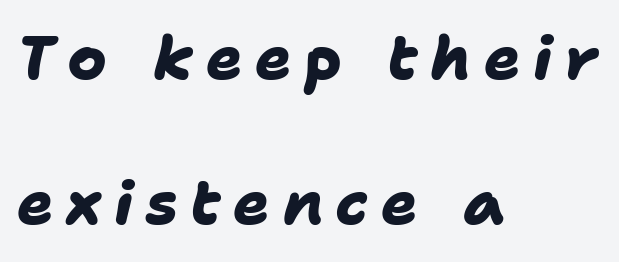
Q: Is the text bold? A: Yes.
Q: Is the typeface a serif or a sans-serif typeface? A: Sans-serif.
Q: Is the text underlined? A: No.
Q: How is the paragraph aligned? A: Left-aligned.
Q: Is the spacing between letters normal or unusually wide? A: Unusually wide.
Q: Is the spacing between lines tight, normal or loose? A: Loose.
Q: Width (condensed, normal, or wide)? A: Normal.
Q: Stroke contrast? A: Low.
Q: x-height? A: Medium.
Q: Monospaced? A: No.
